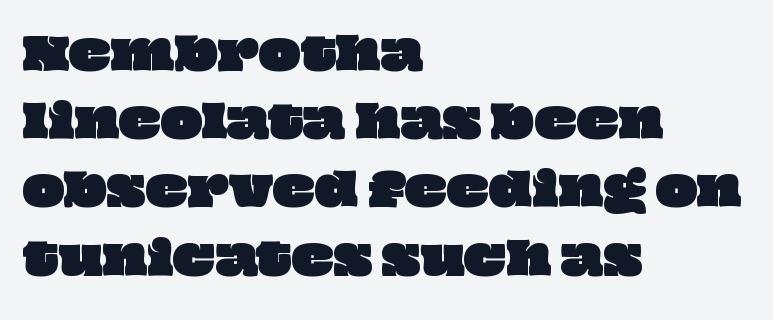
Q: Is the text underlined? A: No.
Q: How is the paragraph aligned? A: Left-aligned.
Q: Is the spacing between letters normal or unusually wide? A: Normal.
Q: Is the spacing between lines tight, normal or loose? A: Normal.
Q: Width (condensed, normal, or wide)? A: Wide.
Q: Stroke contrast? A: Low.
Q: x-height? A: Large.
Q: Monospaced? A: No.
